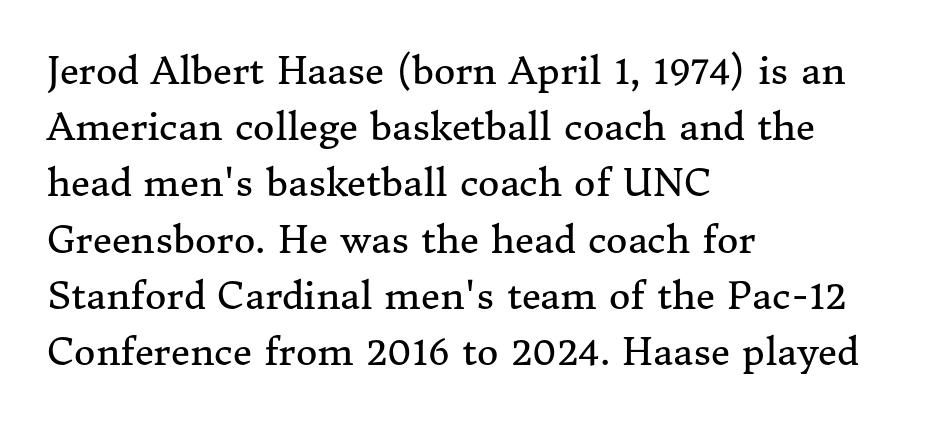
{"serif": "yes", "italic": "no", "bold": "no", "weight": "regular", "width": "normal", "stroke_contrast": "medium", "x_height": "medium", "monospaced": "no", "underline": "no", "align": "left", "line_spacing": "normal", "line_spacing_ratio": 1.52, "letter_spacing": "normal", "letter_spacing_em": 0.0, "glyph_px": 37}
